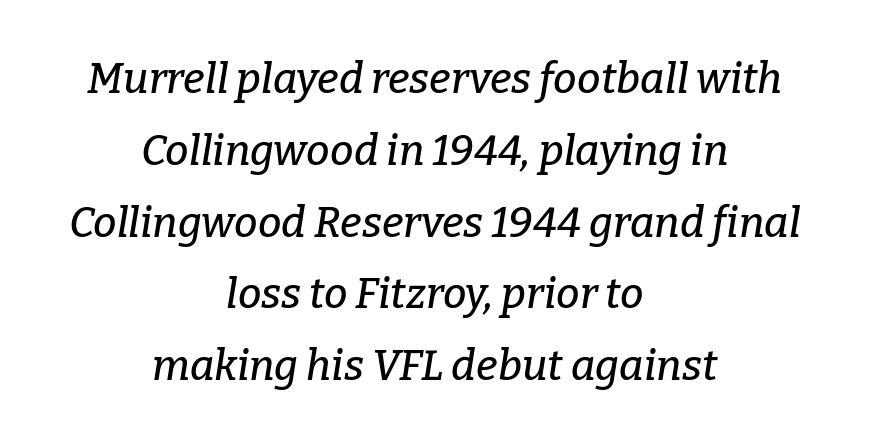
This is oblique type, the kind used for emphasis or titles. These lines stack symmetrically, like a column narrowing and widening about its center. Bare-footed words on every line. These lines are rendered in a variable-pitch font. This sample uses a serif face.
